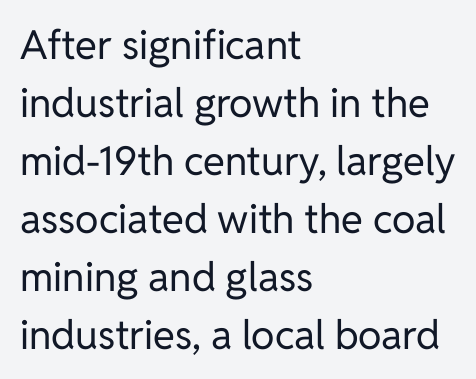
{"serif": "no", "italic": "no", "bold": "no", "weight": "regular", "width": "normal", "stroke_contrast": "low", "x_height": "medium", "monospaced": "no", "underline": "no", "align": "left", "line_spacing": "normal", "line_spacing_ratio": 1.45, "letter_spacing": "normal", "letter_spacing_em": 0.0, "glyph_px": 40}
